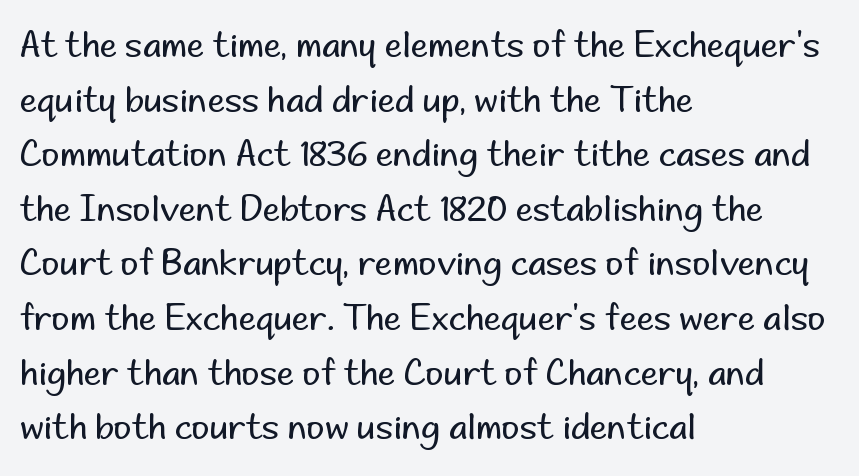
This sample has the flowing, uneven cadence of proportional lettering. These lines are set flush left with a ragged right edge. In terms of leading, this rendering sits right in the middle. Each word holds together tightly as a unit, with standard inter-letter gaps.
